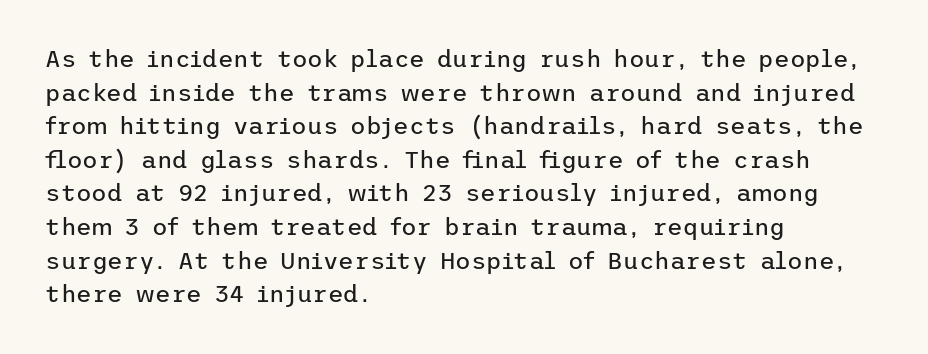
Q: Is the text bold? A: No.
Q: Is the text italic (slanted)? A: No, it is upright.
Q: Is the text underlined? A: No.
Q: How is the paragraph aligned? A: Left-aligned.
Q: Is the spacing between letters normal or unusually wide? A: Normal.
Q: Is the spacing between lines tight, normal or loose? A: Normal.
